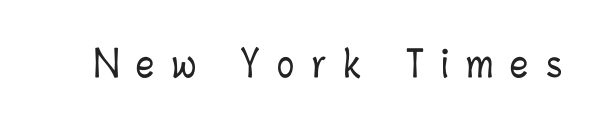
The foot of each line stays bare and open. Spacing verdict: proportional, widths tailored to each character. Compared with typical body copy, the letter spacing here is much looser. The font's upright variant was chosen for this text.
